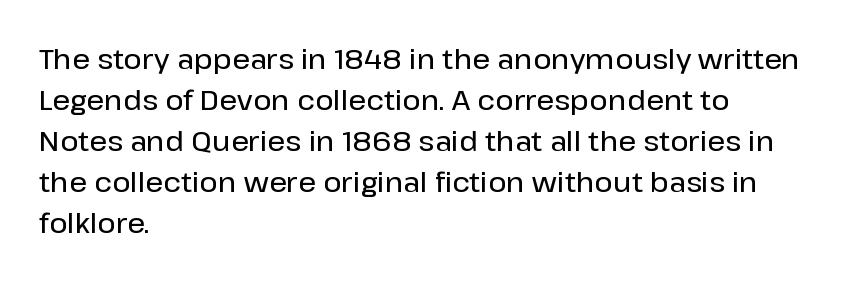
{"serif": "no", "italic": "no", "width": "normal", "stroke_contrast": "low", "x_height": "medium", "monospaced": "no", "underline": "no", "align": "left", "line_spacing": "normal", "line_spacing_ratio": 1.46, "letter_spacing": "normal", "letter_spacing_em": 0.0, "glyph_px": 28}
